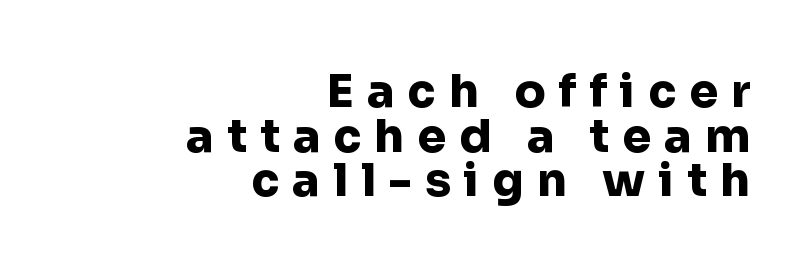
Q: Is the text bold? A: Yes.
Q: Is the text italic (slanted)? A: No, it is upright.
Q: Is the typeface a serif or a sans-serif typeface? A: Sans-serif.
Q: Is the text underlined? A: No.
Q: How is the paragraph aligned? A: Right-aligned.
Q: Is the spacing between letters normal or unusually wide? A: Unusually wide.
Q: Is the spacing between lines tight, normal or loose? A: Tight.
Q: Width (condensed, normal, or wide)? A: Normal.
Q: Stroke contrast? A: Low.
Q: x-height? A: Medium.
Q: Monospaced? A: No.
